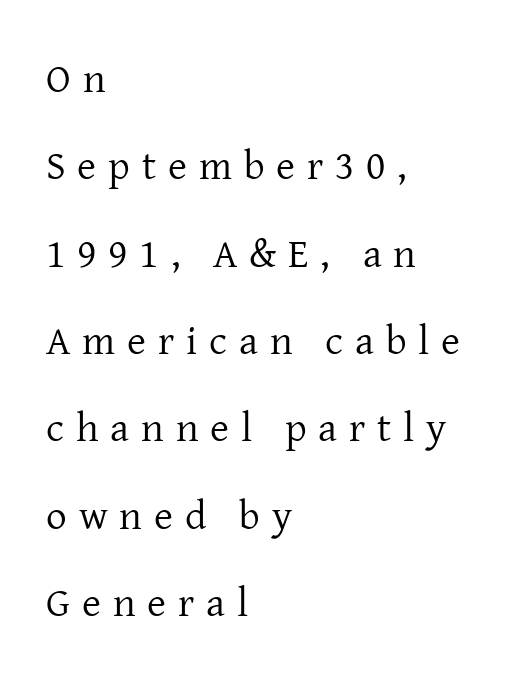
Q: Is the text bold? A: No.
Q: Is the text italic (slanted)? A: No, it is upright.
Q: Is the typeface a serif or a sans-serif typeface? A: Serif.
Q: Is the text underlined? A: No.
Q: How is the paragraph aligned? A: Left-aligned.
Q: Is the spacing between letters normal or unusually wide? A: Unusually wide.
Q: Is the spacing between lines tight, normal or loose? A: Loose.
Q: Width (condensed, normal, or wide)? A: Normal.
Q: Stroke contrast? A: Low.
Q: x-height? A: Medium.
Q: Monospaced? A: No.
